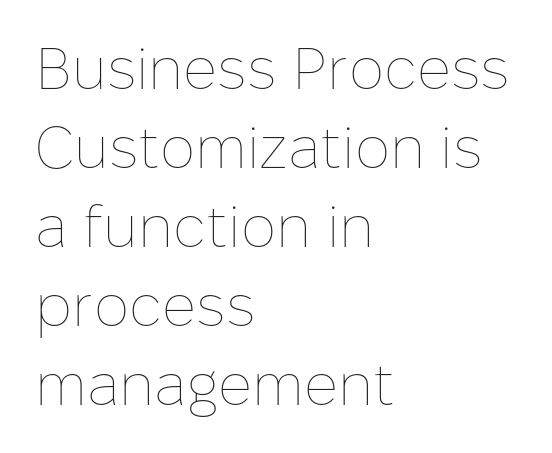
The image shows 59 px thin type, upright; set left-aligned, normal line spacing (1.34x), normal letter spacing, not underlined; low stroke contrast and a medium x-height.
